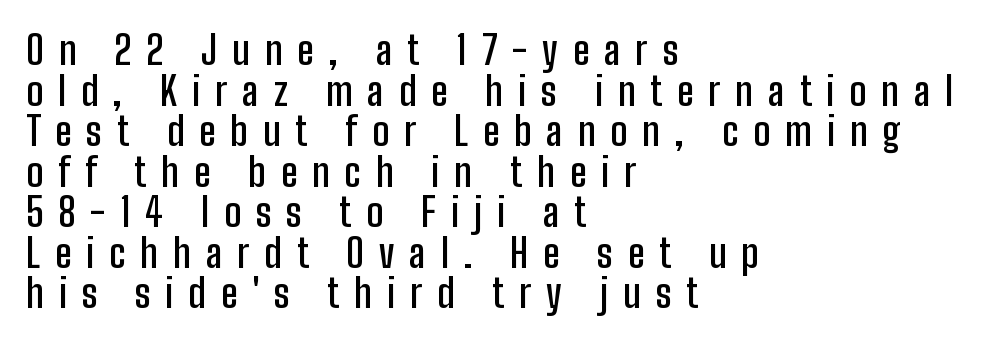
{"serif": "no", "italic": "no", "bold": "semi", "weight": "semibold", "width": "condensed", "stroke_contrast": "low", "x_height": "medium", "monospaced": "no", "underline": "no", "align": "left", "line_spacing": "tight", "line_spacing_ratio": 1.04, "letter_spacing": "wide", "letter_spacing_em": 0.38, "glyph_px": 39}
